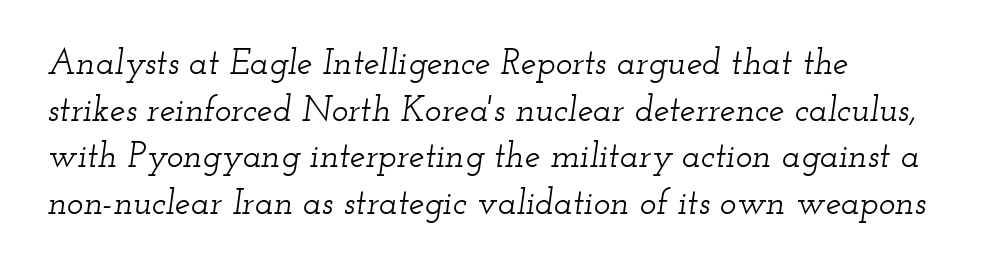
Characters follow at the spacing the type designer built in. This sample uses an oblique cut, with every glyph tilted off the vertical. Each letter keeps its own natural width here, so spacing adapts to shape. Underlining? Definitely not there.
